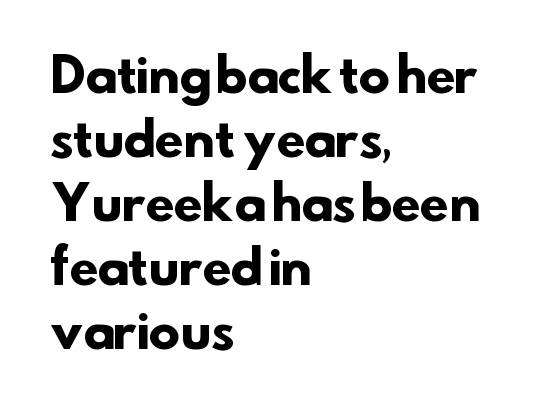
The image shows 47 px heavy sans-serif type; set left-aligned, normal line spacing (1.36x), normal letter spacing, not underlined; low stroke contrast and a small x-height.
